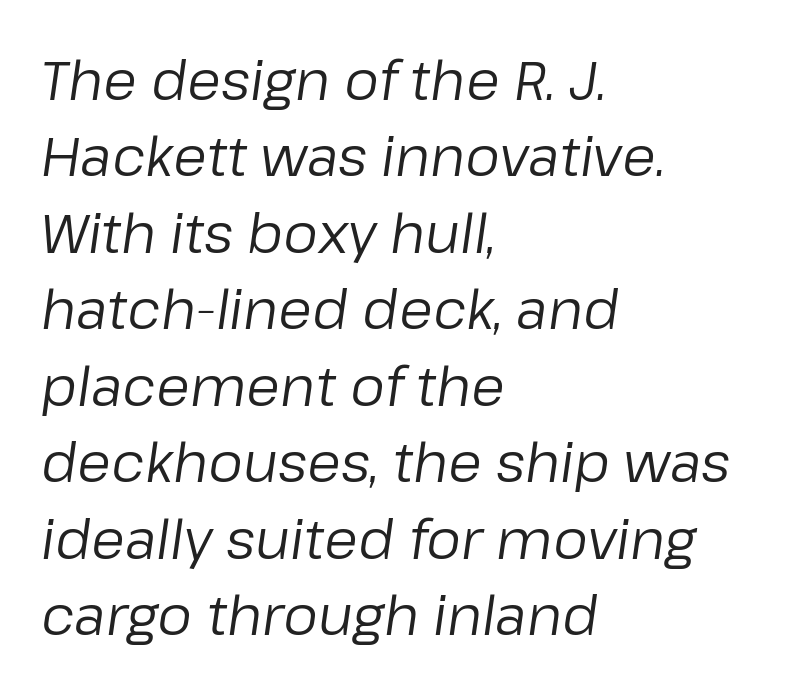
{"italic": "yes", "lean": "right", "slant_degrees": 8, "bold": "no", "weight": "regular", "width": "normal", "stroke_contrast": "low", "x_height": "medium", "monospaced": "no", "underline": "no", "align": "left", "line_spacing": "normal", "line_spacing_ratio": 1.39, "letter_spacing": "normal", "letter_spacing_em": 0.0, "glyph_px": 55}
